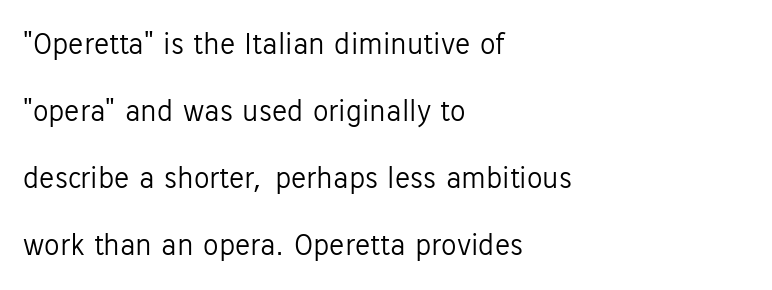
The image shows 31 px light sans-serif type, upright; set left-aligned, loose line spacing (2.16x), normal letter spacing, not underlined; low stroke contrast and a medium x-height.
